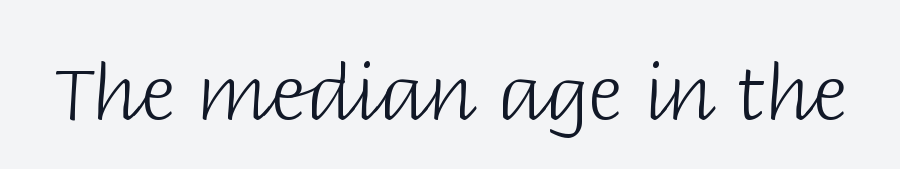
You can tell from the bare stems that sans-serif type was used. Do the characters align in a grid? No, the font is proportional. Only glyphs here, with clear space below each row. The type is set solid horizontally, with unmodified tracking. Do the letters lean? They stand straight. Weight class: somewhere from thin through regular.
